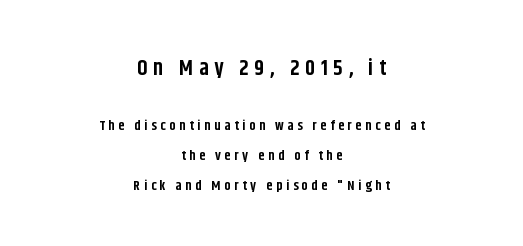
{"italic": "no", "bold": "yes", "underline": "no", "align": "center", "line_spacing": "loose", "line_spacing_ratio": 2.12, "letter_spacing": "wide", "letter_spacing_em": 0.26, "larger_block": "first", "size_ratio": 1.57, "glyph_px": 22}
